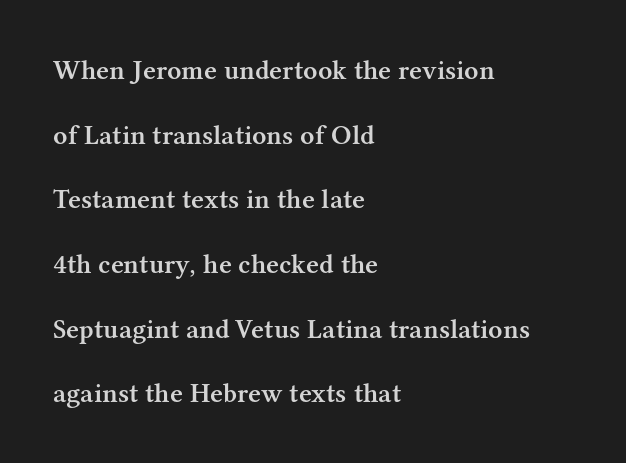
Q: Is the text bold? A: Semi-bold.
Q: Is the text italic (slanted)? A: No, it is upright.
Q: Is the typeface a serif or a sans-serif typeface? A: Serif.
Q: Is the text underlined? A: No.
Q: How is the paragraph aligned? A: Left-aligned.
Q: Is the spacing between letters normal or unusually wide? A: Normal.
Q: Is the spacing between lines tight, normal or loose? A: Loose.
Q: Width (condensed, normal, or wide)? A: Normal.
Q: Stroke contrast? A: Medium.
Q: x-height? A: Medium.
Q: Monospaced? A: No.
